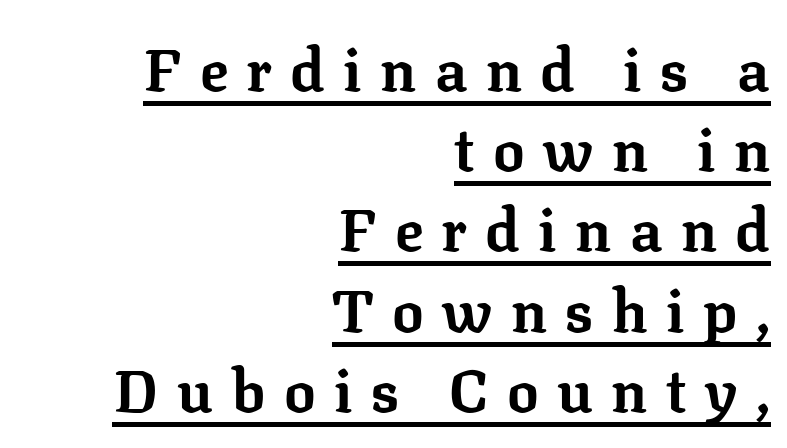
Q: Is the text bold? A: Yes.
Q: Is the text italic (slanted)? A: No, it is upright.
Q: Is the typeface a serif or a sans-serif typeface? A: Serif.
Q: Is the text underlined? A: Yes.
Q: How is the paragraph aligned? A: Right-aligned.
Q: Is the spacing between letters normal or unusually wide? A: Unusually wide.
Q: Is the spacing between lines tight, normal or loose? A: Normal.
Q: Width (condensed, normal, or wide)? A: Normal.
Q: Stroke contrast? A: Low.
Q: x-height? A: Medium.
Q: Monospaced? A: No.
